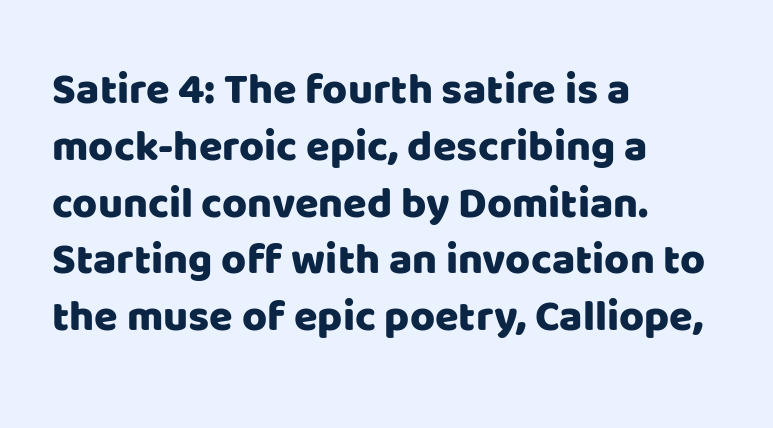
The image shows 43 px sans-serif type, upright; set left-aligned, normal line spacing (1.32x), normal letter spacing, not underlined; low stroke contrast and a large x-height.
